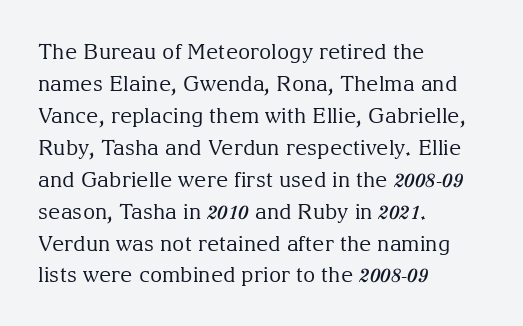
{"italic": "no", "bold": "no", "underline": "no", "align": "left", "line_spacing": "normal", "line_spacing_ratio": 1.52, "letter_spacing": "normal", "letter_spacing_em": 0.0, "glyph_px": 21}
